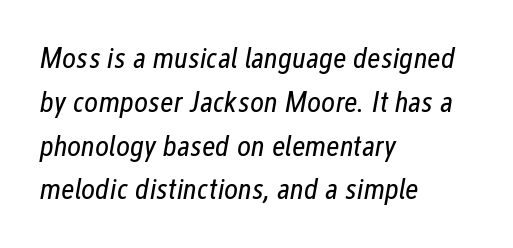
Q: Is the text bold? A: No.
Q: Is the text italic (slanted)? A: Yes, it leans right by about 12 degrees.
Q: Is the text underlined? A: No.
Q: How is the paragraph aligned? A: Left-aligned.
Q: Is the spacing between letters normal or unusually wide? A: Normal.
Q: Is the spacing between lines tight, normal or loose? A: Normal.
Q: Width (condensed, normal, or wide)? A: Condensed.
Q: Stroke contrast? A: Low.
Q: x-height? A: Medium.
Q: Monospaced? A: No.
